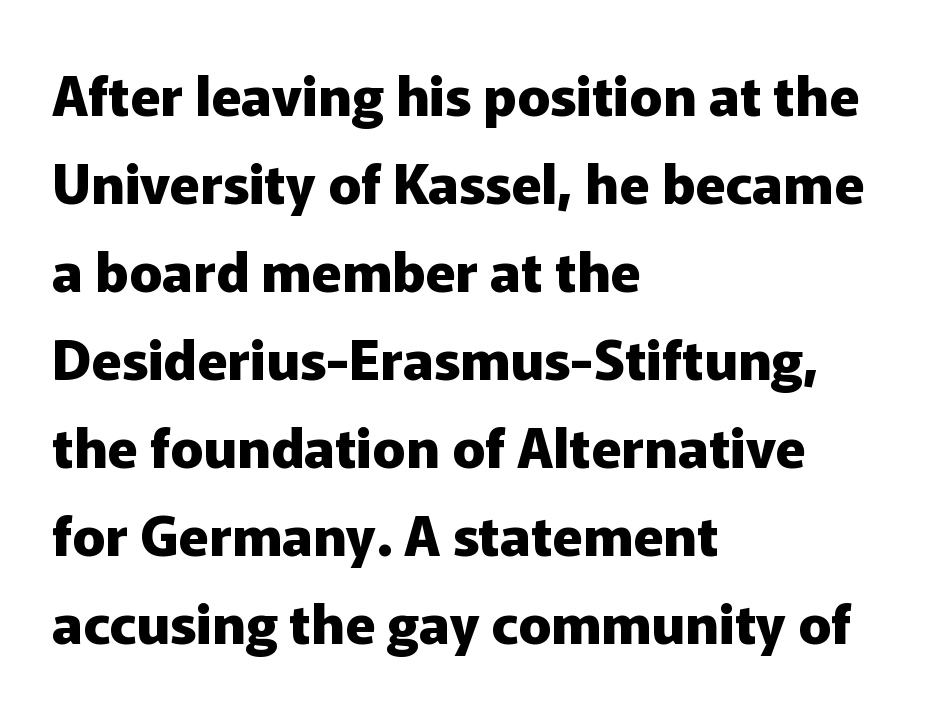
A classic flush-left, rag-right setting is used for this passage. Ordinary non-slanted type is in use. The area under the type is left untouched. Inter-character spacing is left at the font's built-in metrics. The rendering uses natural spacing where letterforms have individual widths.
